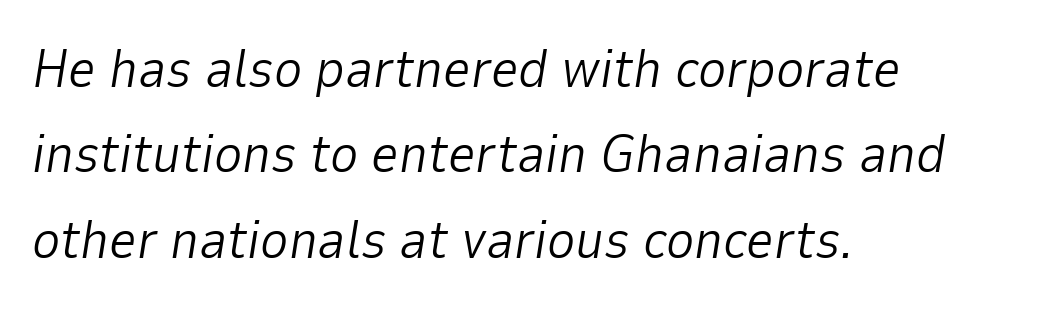
The image shows 54 px light type, italic (leaning right); set left-aligned, normal line spacing (1.58x), normal letter spacing, not underlined; low stroke contrast and a medium x-height.
